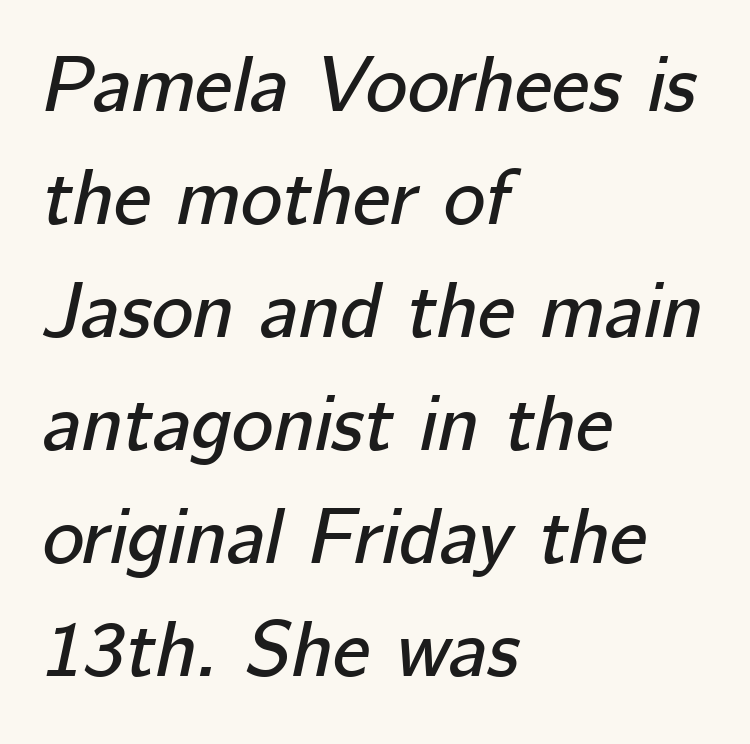
The image shows 79 px text type, italic (leaning right); set left-aligned, normal line spacing (1.43x), normal letter spacing, not underlined; low stroke contrast and a medium x-height.
